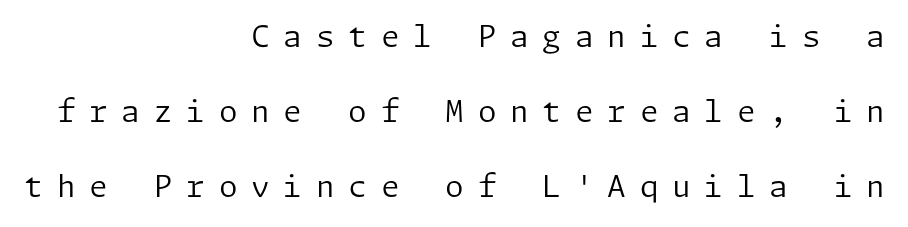
Q: Is the text bold? A: No.
Q: Is the text italic (slanted)? A: No, it is upright.
Q: Is the typeface a serif or a sans-serif typeface? A: Sans-serif.
Q: Is the text underlined? A: No.
Q: How is the paragraph aligned? A: Right-aligned.
Q: Is the spacing between letters normal or unusually wide? A: Unusually wide.
Q: Is the spacing between lines tight, normal or loose? A: Loose.
Q: Width (condensed, normal, or wide)? A: Normal.
Q: Stroke contrast? A: Low.
Q: x-height? A: Medium.
